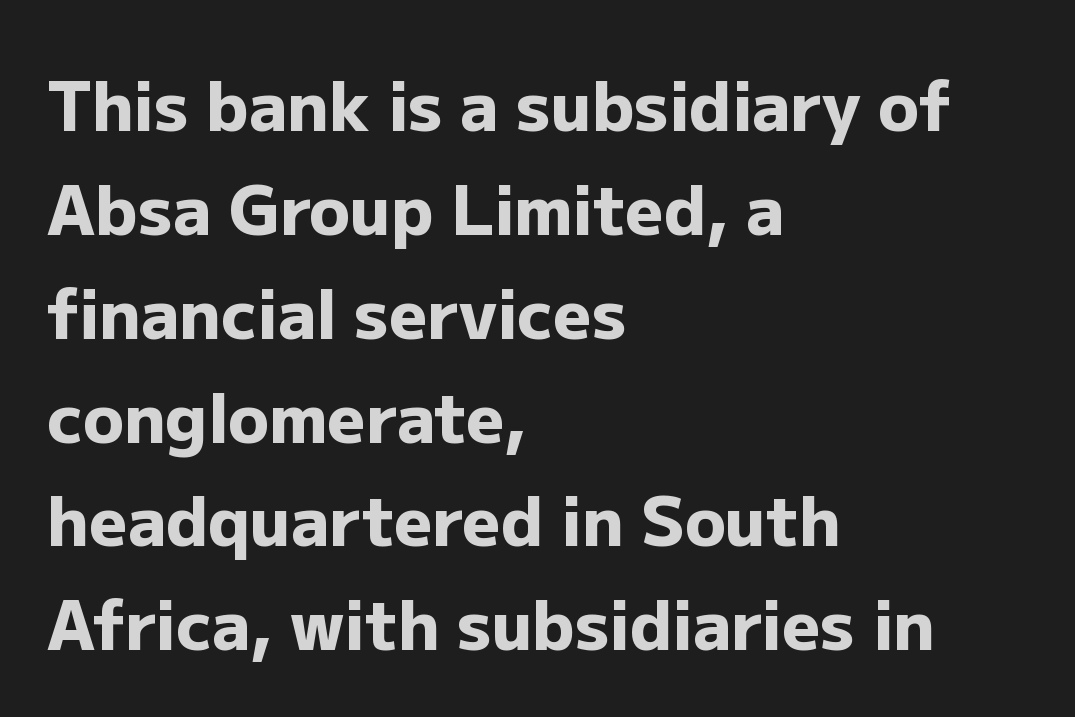
The image shows 67 px heavy sans-serif type, upright; set left-aligned, normal line spacing (1.55x), normal letter spacing, not underlined; low stroke contrast and a medium x-height.
